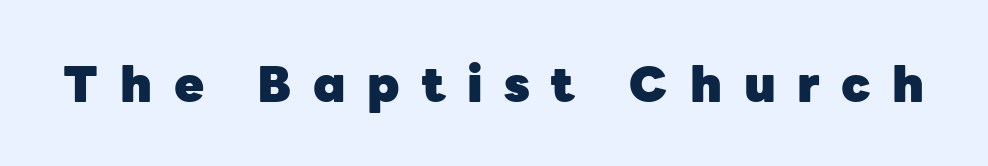
{"serif": "no", "italic": "no", "bold": "yes", "weight": "heavy", "width": "normal", "stroke_contrast": "low", "x_height": "medium", "monospaced": "no", "underline": "no", "letter_spacing": "wide", "letter_spacing_em": 0.44, "glyph_px": 49}
